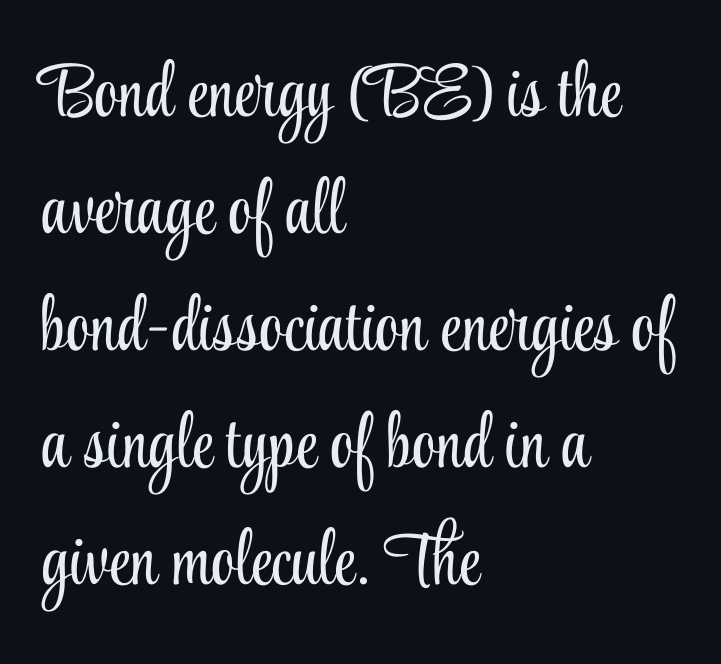
The image shows 75 px light, condensed serif type; set left-aligned, normal line spacing (1.56x), normal letter spacing, not underlined; low stroke contrast and a small x-height.
